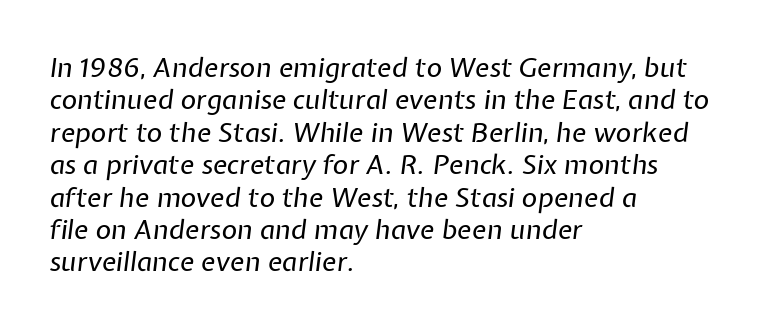
Q: Is the text bold? A: No.
Q: Is the text italic (slanted)? A: Yes, it leans right by about 7 degrees.
Q: Is the text underlined? A: No.
Q: How is the paragraph aligned? A: Left-aligned.
Q: Is the spacing between letters normal or unusually wide? A: Normal.
